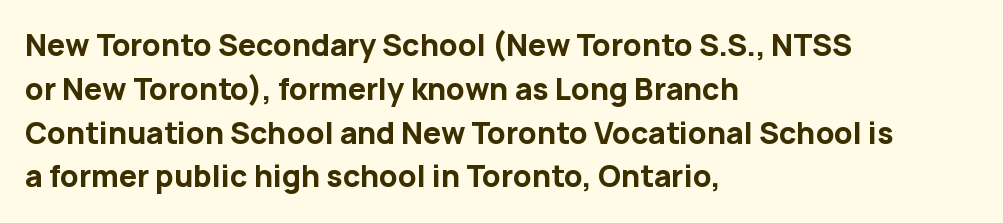
The image shows 29 px bold sans-serif type, upright; set left-aligned, normal line spacing (1.51x), normal letter spacing, not underlined; low stroke contrast and a medium x-height.
